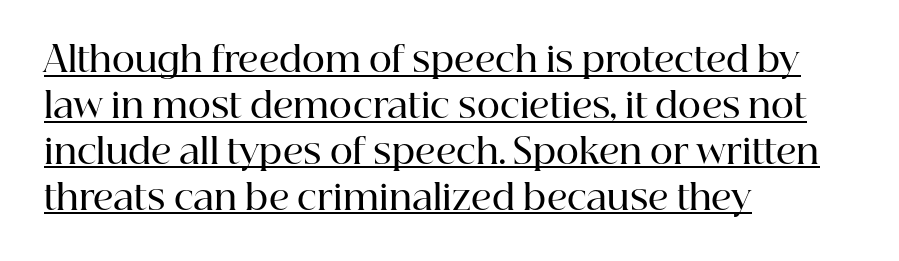
Summary of vertical rhythm: regular, with standard interline spacing. Glyph-to-glyph distance matches everyday printed text. The characters display serif detailing at their extremities. Proportional: the letters do not fall into vertical columns. The sample's only ornament is a line tracing under the words.
